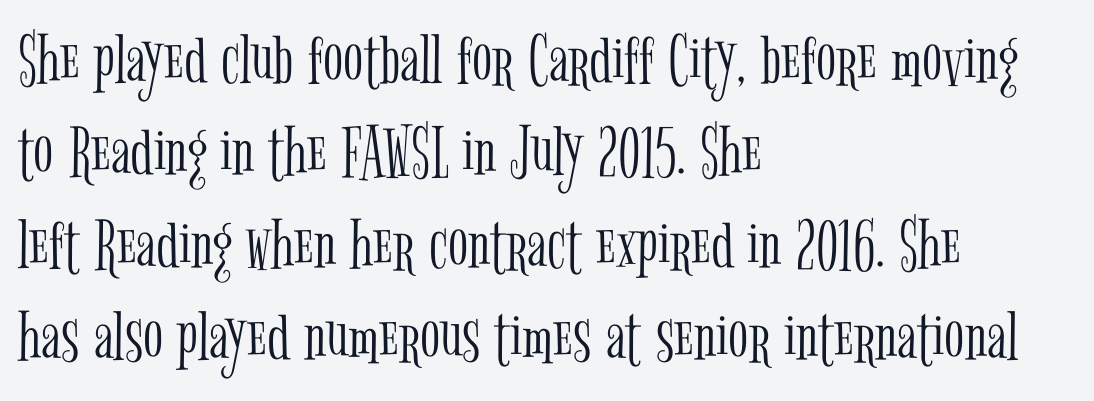
The image shows 74 px light, condensed serif type, upright; set left-aligned, normal line spacing (1.25x), normal letter spacing, not underlined; low stroke contrast and a medium x-height.
